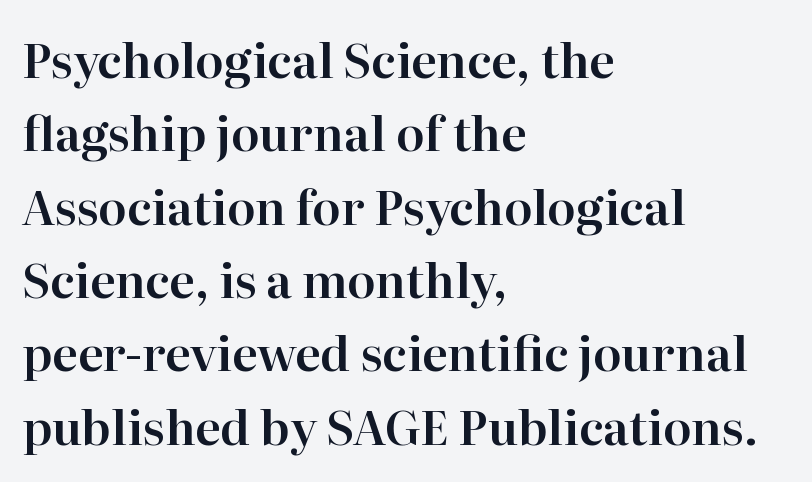
Observe the ordinary spacing: letters are neighbours, not strangers. Vertical strokes here are truly vertical. Quick note: underline off. The space between consecutive lines is moderate.
